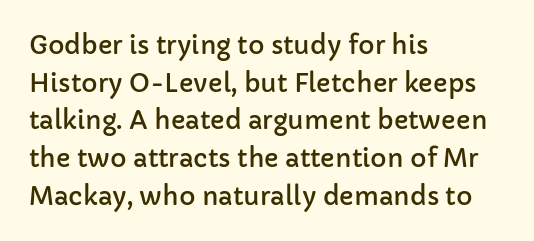
The image shows 25 px text type, upright; set left-aligned, normal line spacing (1.51x), normal letter spacing, not underlined.
